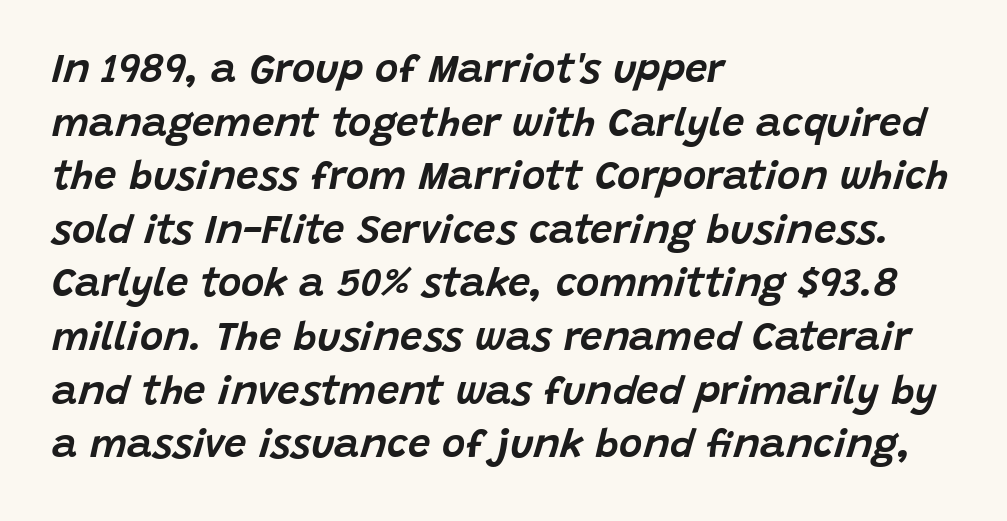
The image shows 40 px text type, italic (leaning right); set left-aligned, normal line spacing (1.34x), normal letter spacing, not underlined; low stroke contrast and a large x-height.
